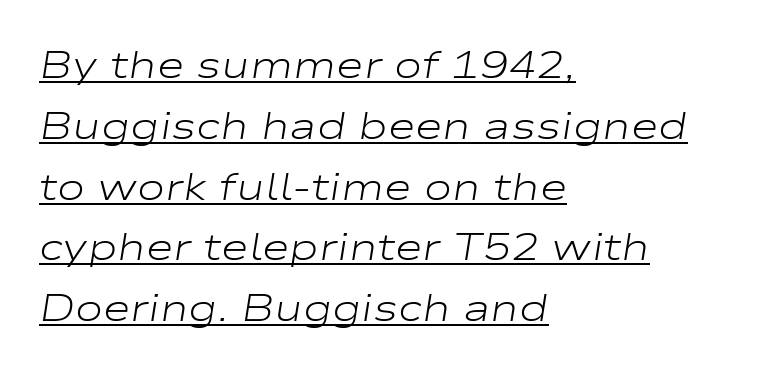
The image shows 38 px light, wide type, italic (leaning right); set left-aligned, normal line spacing (1.6x), normal letter spacing, underlined; low stroke contrast and a medium x-height.
